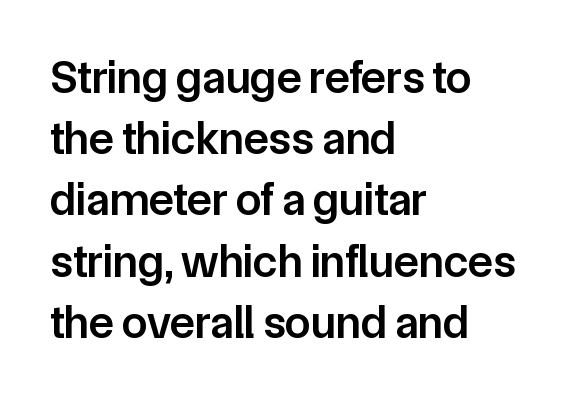
Q: Is the text bold? A: Semi-bold.
Q: Is the text italic (slanted)? A: No, it is upright.
Q: Is the typeface a serif or a sans-serif typeface? A: Sans-serif.
Q: Is the text underlined? A: No.
Q: How is the paragraph aligned? A: Left-aligned.
Q: Is the spacing between letters normal or unusually wide? A: Normal.
Q: Is the spacing between lines tight, normal or loose? A: Normal.
Q: Width (condensed, normal, or wide)? A: Normal.
Q: Stroke contrast? A: Low.
Q: x-height? A: Medium.
Q: Monospaced? A: No.
